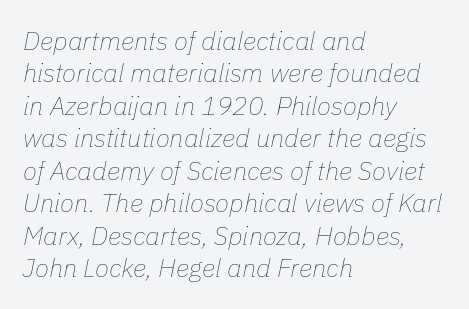
The image shows 26 px text type, italic (leaning right); set left-aligned, normal line spacing (1.25x), normal letter spacing, not underlined.
